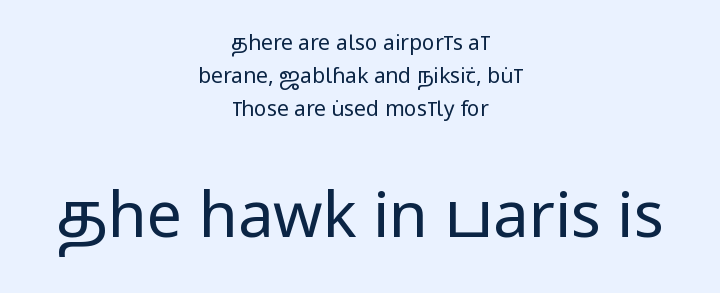
The passage shown begins with its smaller block and ends with its larger one. Weight: in the light-to-regular range. A typesetter would label this face a sans. Both edges are ragged and mirror each other, which tells us the setting is centered. This sample keeps an unexceptional amount of space between lines. Descenders are the only things crossing below the line.
